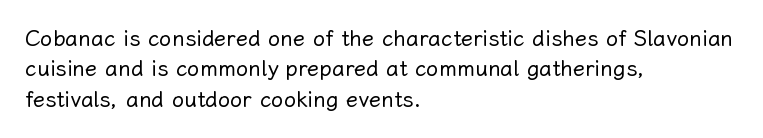
A quiet, ordinary-to-light weight characterises the typeface. The text block is weighted toward the left margin, trailing off unevenly rightward. This rendering leaves character spacing at its baseline value. Characters remain perfectly vertical along every line. The strip under each line holds only bare page.
